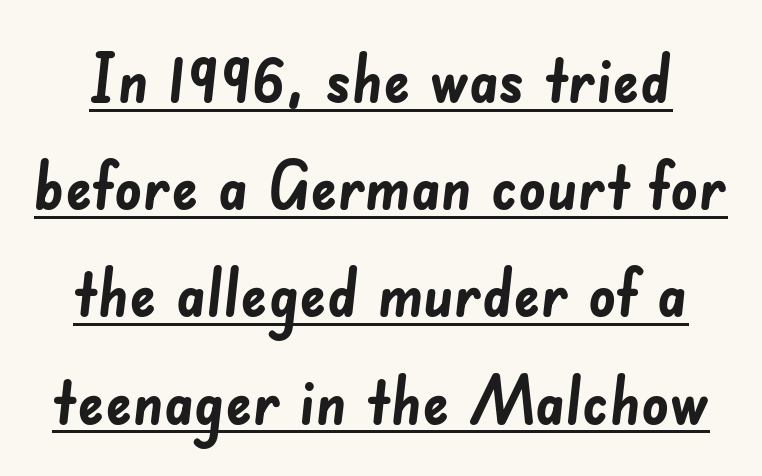
Q: Is the text bold? A: Yes.
Q: Is the typeface a serif or a sans-serif typeface? A: Sans-serif.
Q: Is the text underlined? A: Yes.
Q: Is the spacing between letters normal or unusually wide? A: Normal.
Q: Is the spacing between lines tight, normal or loose? A: Normal.
Q: Width (condensed, normal, or wide)? A: Normal.
Q: Stroke contrast? A: Low.
Q: x-height? A: Small.
Q: Monospaced? A: No.
